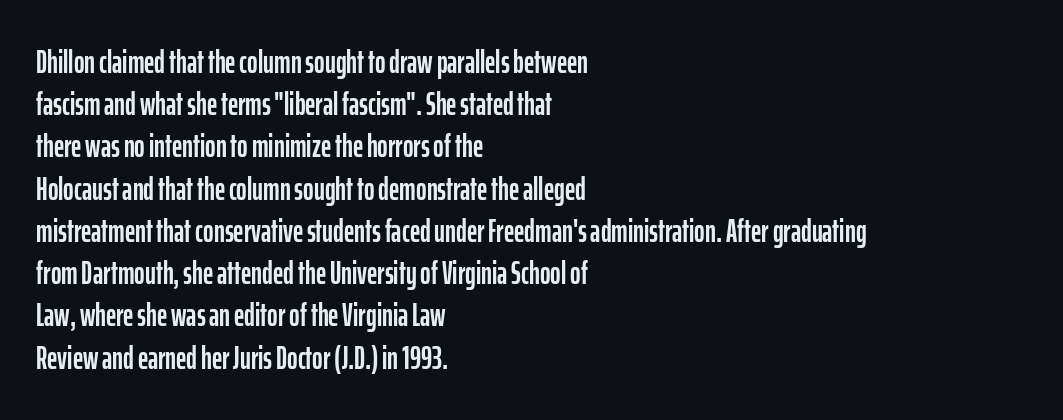
To sum up the face: it is a sans, with no serifs. The foot of each line stays bare and open. Where is the straight margin? On the left. How would I describe the line gaps? Plain and ordinary. Honestly, the letter spacing is just normal — you wouldn't notice it. Proportional: the letters do not fall into vertical columns.
